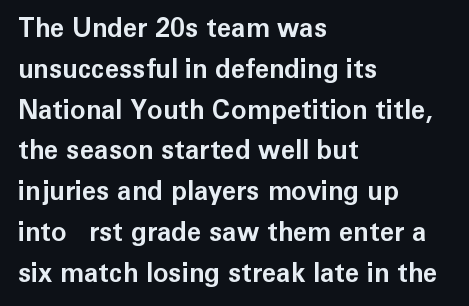
{"italic": "no", "bold": "yes", "underline": "no", "align": "left", "line_spacing": "normal", "line_spacing_ratio": 1.57, "letter_spacing": "normal", "letter_spacing_em": 0.0, "glyph_px": 26}
